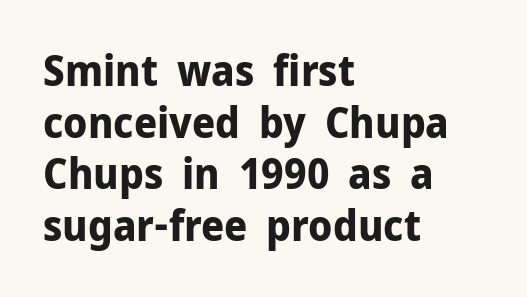
The image shows 42 px bold sans-serif type, upright; set left-aligned, line spacing 1.23x, normal letter spacing, not underlined; low stroke contrast and a medium x-height.
